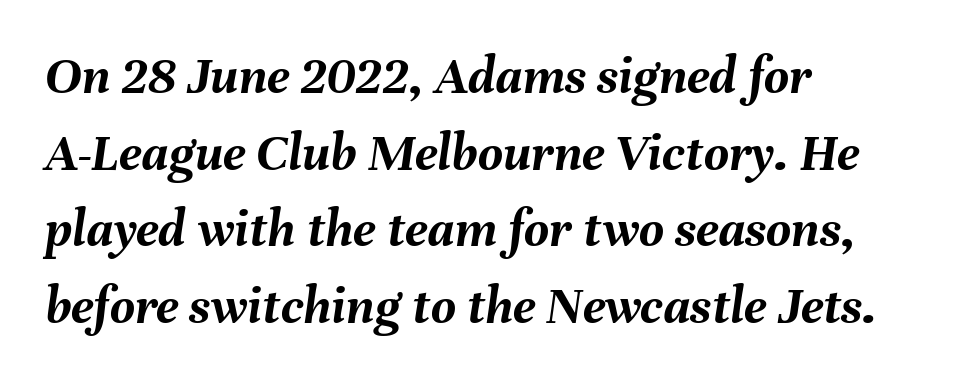
Vertically, the passage feels balanced, rows spaced as you'd expect. There is no visible air inserted between adjacent glyphs. Spacing verdict: proportional, widths tailored to each character. Descenders hang freely into open space.
